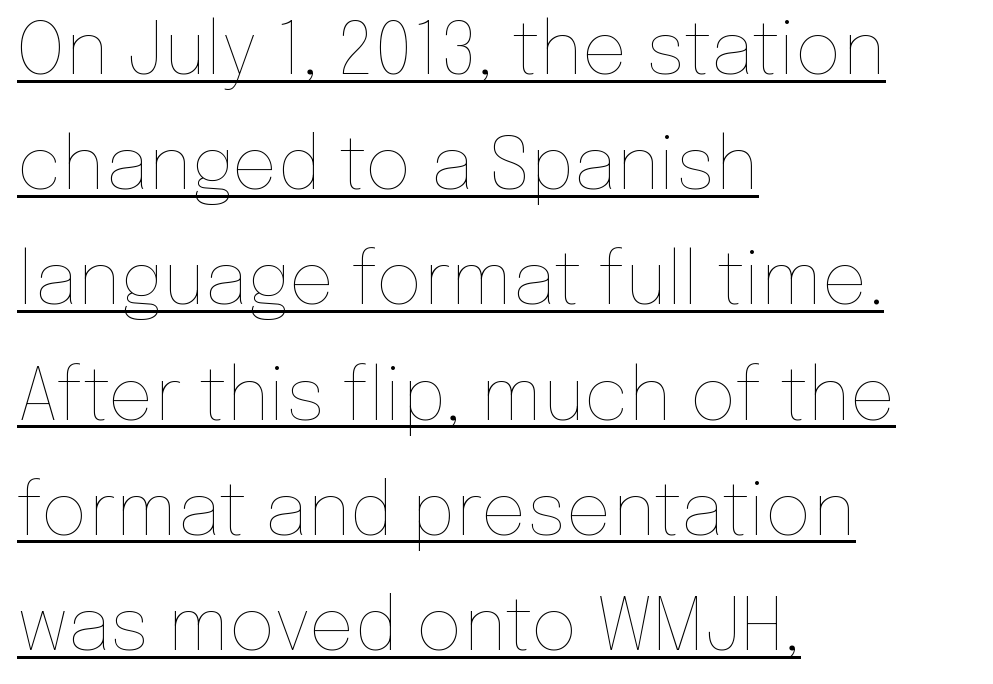
The passage is arranged the way most books set body copy — flush left. A light-to-regular cut is what we see here. Underline: present. The face used here is proportionally spaced, like ordinary book or web type.
